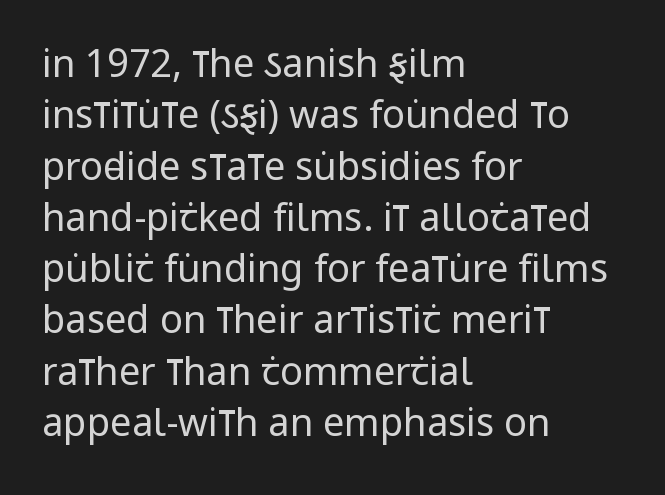
{"serif": "no", "italic": "no", "bold": "no", "weight": "regular", "width": "condensed", "stroke_contrast": "low", "x_height": "large", "monospaced": "no", "underline": "no", "align": "left", "line_spacing": "normal", "line_spacing_ratio": 1.35, "letter_spacing": "normal", "letter_spacing_em": 0.0, "glyph_px": 38}
